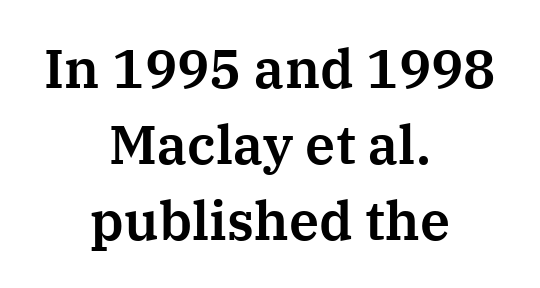
Every character sits straight up, as roman type does. Compared with a flush-left layout, this one balances lines on the center instead. Each letter keeps its own natural width here, so spacing adapts to shape. The leading is moderate, giving the passage an even texture. Nobody drew a line under any word here.
